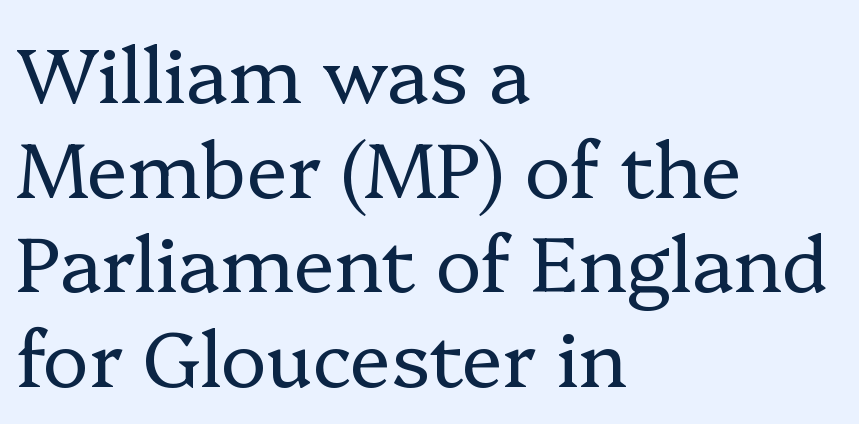
The image shows 77 px regular-weight serif type, upright; set left-aligned, line spacing 1.23x, normal letter spacing, not underlined; low stroke contrast and a medium x-height.
